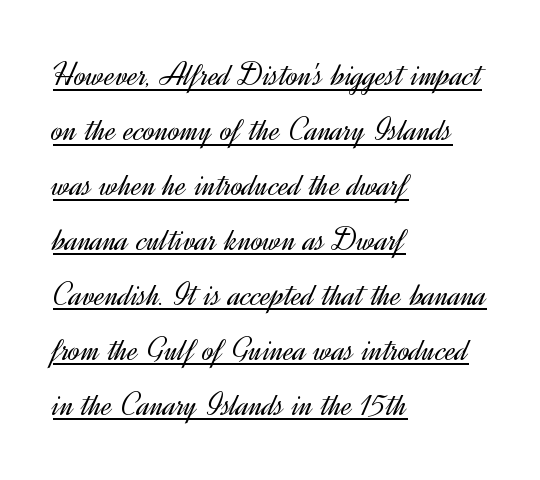
Q: Is the text bold? A: No.
Q: Is the text italic (slanted)? A: Yes.
Q: Is the typeface a serif or a sans-serif typeface? A: Sans-serif.
Q: Is the text underlined? A: Yes.
Q: How is the paragraph aligned? A: Left-aligned.
Q: Is the spacing between letters normal or unusually wide? A: Normal.
Q: Is the spacing between lines tight, normal or loose? A: Normal.
Q: Width (condensed, normal, or wide)? A: Normal.
Q: x-height? A: Small.
Q: Monospaced? A: No.
